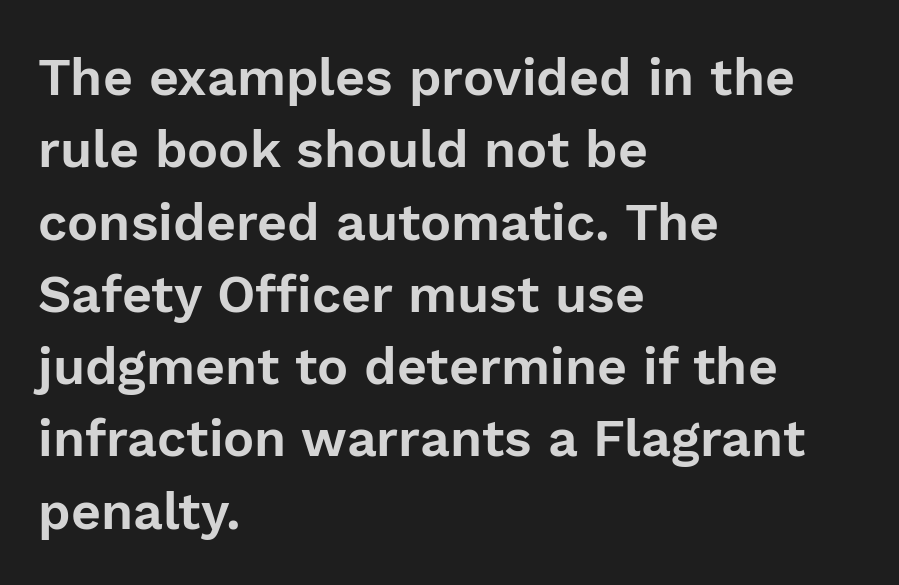
{"serif": "no", "italic": "no", "width": "normal", "stroke_contrast": "low", "x_height": "medium", "monospaced": "no", "underline": "no", "align": "left", "line_spacing": "normal", "line_spacing_ratio": 1.39, "letter_spacing": "normal", "letter_spacing_em": 0.0, "glyph_px": 52}
